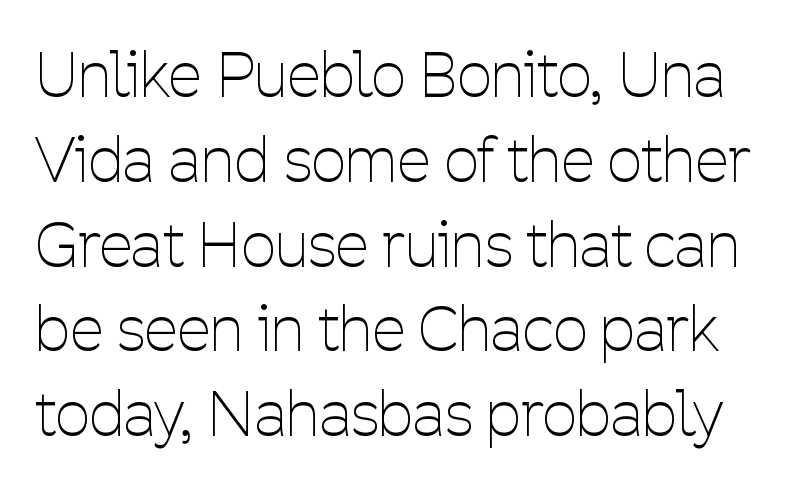
Does the lettering tilt? It doesn't — this is upright. A clean baseline with only descenders dipping below it. Default kerning and tracking; the words read as compact shapes. The leading is moderate, giving the passage an even texture. The text was rendered using a sans face with plain stroke endings. The strokes carry an ordinary text weight at most.
